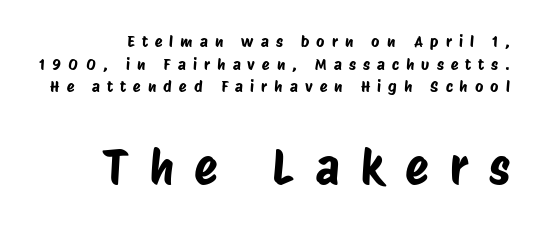
{"serif": "no", "width": "condensed", "stroke_contrast": "low", "x_height": "large", "monospaced": "no", "underline": "no", "align": "right", "line_spacing": "normal", "line_spacing_ratio": 1.41, "letter_spacing": "wide", "letter_spacing_em": 0.44, "larger_block": "second", "size_ratio": 3.0, "glyph_px": 48}
